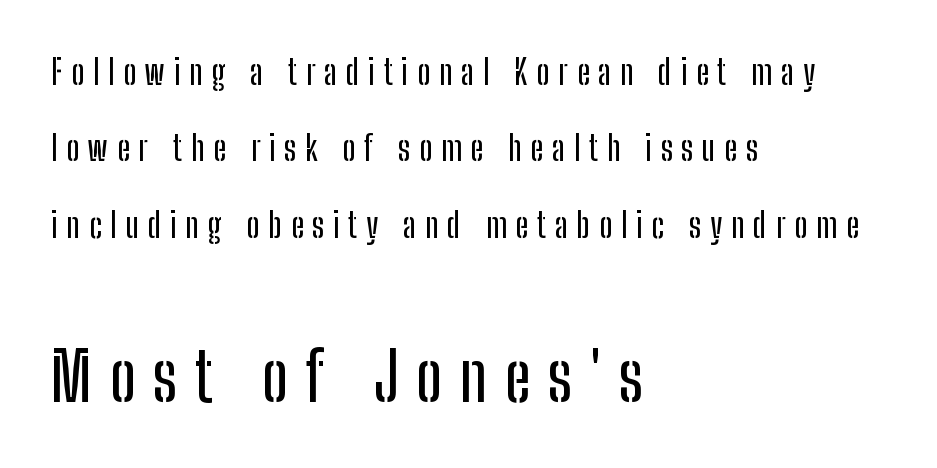
Font category for this specimen: sans-serif. The second block has been scaled up relative to the first. The axis of the letterforms is exactly vertical. Look at the tracking — it's clearly loosened, letters drifting apart. The rendering uses natural spacing where letterforms have individual widths.
